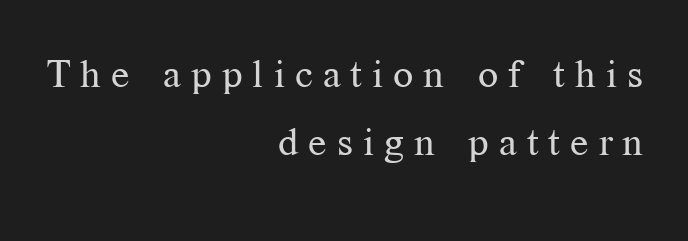
Q: Is the text bold? A: No.
Q: Is the text italic (slanted)? A: No, it is upright.
Q: Is the typeface a serif or a sans-serif typeface? A: Serif.
Q: Is the text underlined? A: No.
Q: How is the paragraph aligned? A: Right-aligned.
Q: Is the spacing between letters normal or unusually wide? A: Unusually wide.
Q: Is the spacing between lines tight, normal or loose? A: Normal.
Q: Width (condensed, normal, or wide)? A: Normal.
Q: Stroke contrast? A: Medium.
Q: x-height? A: Medium.
Q: Monospaced? A: No.
